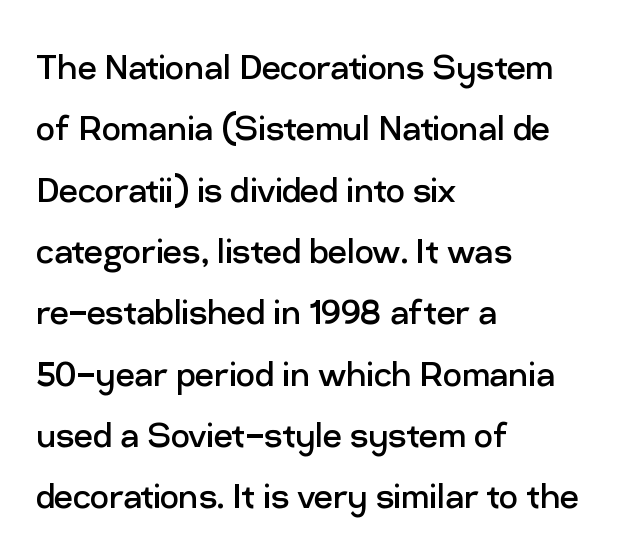
{"serif": "no", "italic": "no", "bold": "no", "weight": "regular", "width": "normal", "stroke_contrast": "low", "x_height": "medium", "monospaced": "no", "underline": "no", "align": "left", "line_spacing": "normal", "line_spacing_ratio": 1.46, "letter_spacing": "normal", "letter_spacing_em": 0.0, "glyph_px": 42}
